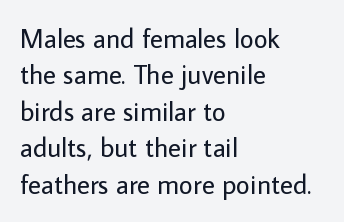
Upright lettering throughout. Reading down the column, the eye jumps a familiar distance to each next line. The typesetting does not lean heavy: it is not bold. Horizontal alignment here is leftward, the default for most running prose. The space directly below the letters is spotless. Glyph-to-glyph distance matches everyday printed text.
